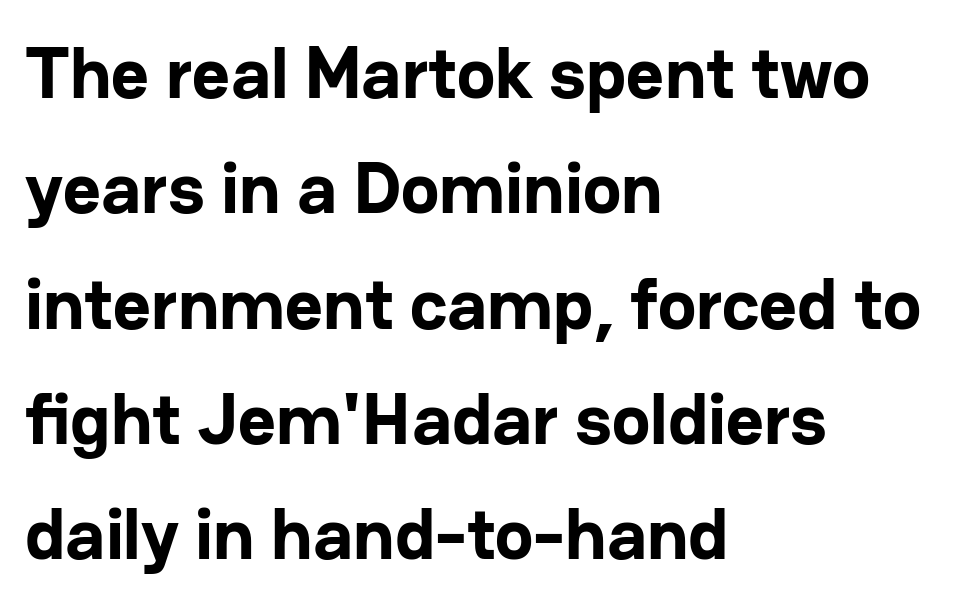
Notice how descenders clear the ascenders below comfortably — that's standard leading. Spacing verdict: proportional, widths tailored to each character. Serifs: no, the terminals of the letterforms are clean. You'd pick this weight for a headline — it's a proper bold.
